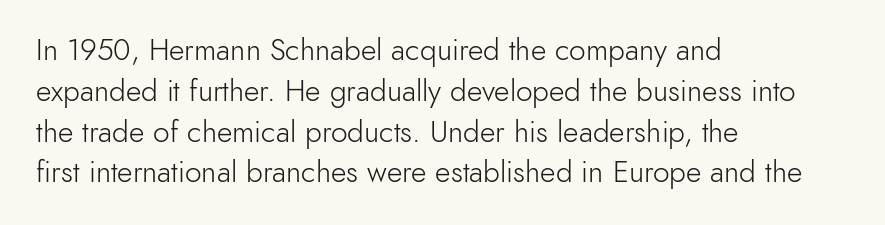
The image shows 30 px light sans-serif type, upright; set left-aligned, normal line spacing (1.36x), normal letter spacing, not underlined; a small x-height.
